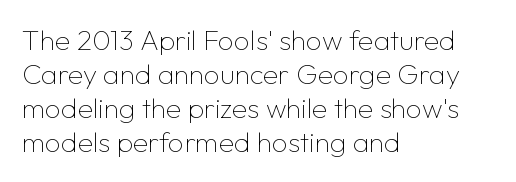
{"serif": "no", "italic": "no", "bold": "no", "weight": "thin", "width": "normal", "stroke_contrast": "low", "x_height": "medium", "monospaced": "no", "underline": "no", "align": "left", "line_spacing_ratio": 1.21, "letter_spacing": "normal", "letter_spacing_em": 0.0, "glyph_px": 28}
